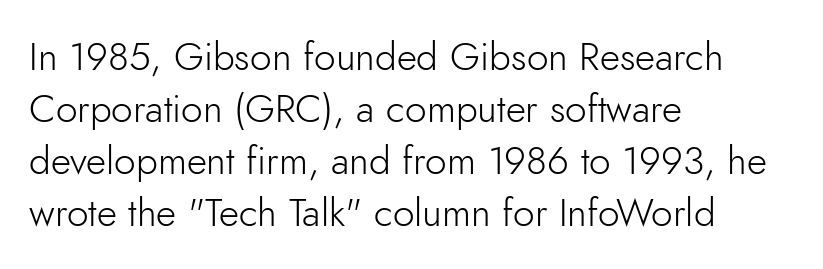
The image shows 39 px light sans-serif type, upright; set left-aligned, normal line spacing (1.33x), normal letter spacing, not underlined; low stroke contrast and a small x-height.
